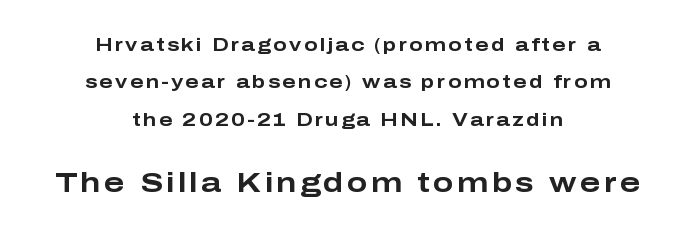
Quick note: not italic, upright. Weight: bold. The rendering uses a large line-height, opening up the rows. Just letters on the line, the space beneath them empty.
